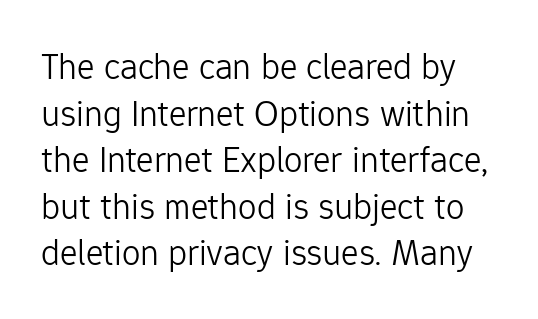
The image shows 37 px light sans-serif type, upright; set normal line spacing (1.26x), normal letter spacing, not underlined; low stroke contrast and a medium x-height.
